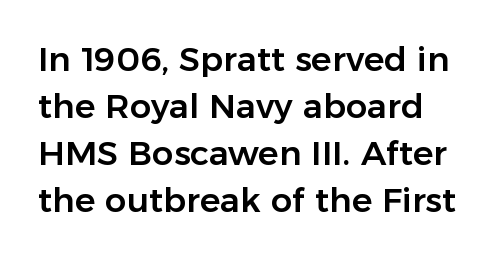
Characters follow at the spacing the type designer built in. Classification — sans serif. The line-height multiplier appears to be the usual default. The passage shown is typed in a proportional face where columns would drift. This is the regular roman posture of the typeface.
